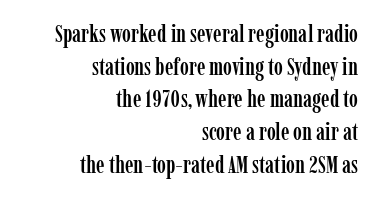
Every character sits straight up, as roman type does. The block of text has a typical density, with ordinary space between rows. Compared with a flush-left layout, this one pins lines to the opposite, right side. Compared with typical body copy, the letter spacing here is the same. The passage shown is not underscored anywhere.
